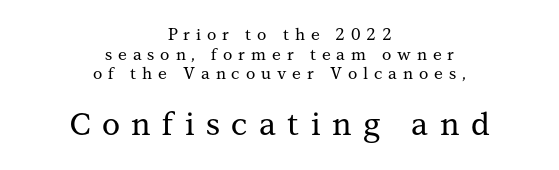
Character widths vary here, with narrow letters taking less room than wide ones. In terms of letterform style, serifs are clearly present. The more generous point size was reserved for the lower chunk. Visually the block forms a symmetrical silhouette, jagged on both flanks. Tracking value appears strongly positive — letters spread wide.
